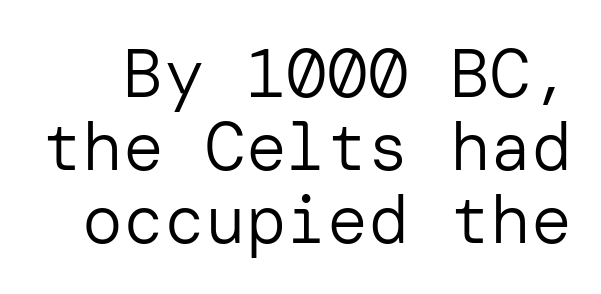
{"serif": "no", "italic": "no", "bold": "no", "weight": "regular", "width": "normal", "stroke_contrast": "low", "x_height": "medium", "underline": "no", "line_spacing": "tight", "line_spacing_ratio": 1.07, "letter_spacing": "normal", "letter_spacing_em": 0.0, "glyph_px": 68}
